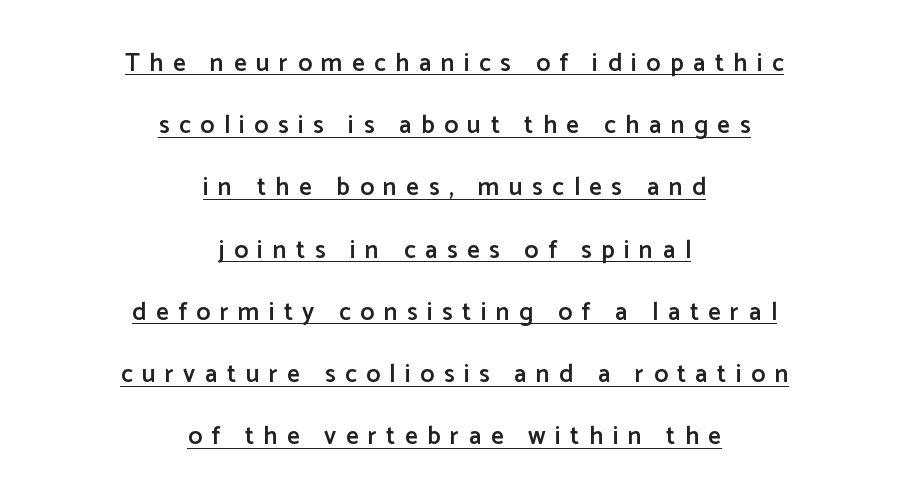
The image shows 25 px text type, upright; set centered, loose line spacing (2.49x), unusually wide letter spacing (+0.38 em), underlined.
